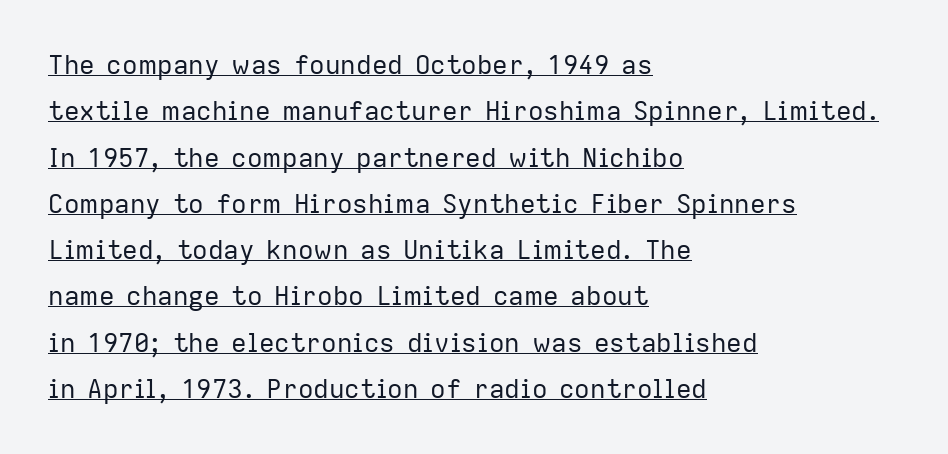
The image shows 26 px text type, upright; set left-aligned, line spacing 1.78x, normal letter spacing, underlined.
